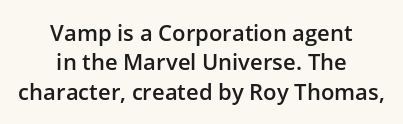
{"italic": "no", "bold": "semi", "underline": "no", "align": "center", "line_spacing": "normal", "line_spacing_ratio": 1.34, "letter_spacing": "normal", "letter_spacing_em": 0.0, "glyph_px": 22}
